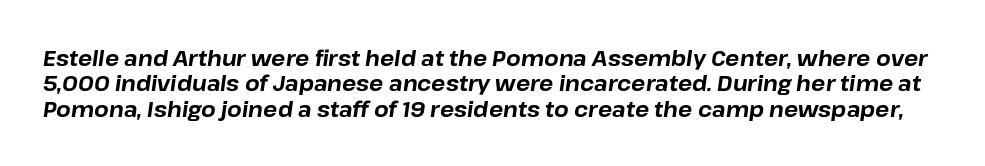
The image shows 21 px bold type, italic (leaning right); set line spacing 1.21x, normal letter spacing, not underlined.
